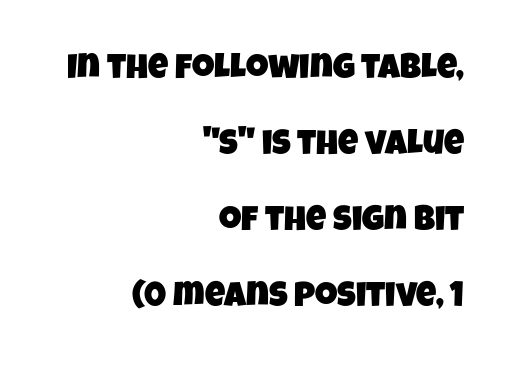
The image shows 35 px condensed sans-serif type; set right-aligned, loose line spacing (2.17x), normal letter spacing, not underlined; low stroke contrast and a large x-height.
